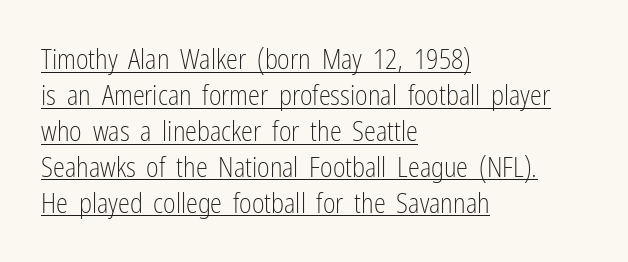
Q: Is the text bold? A: No.
Q: Is the text italic (slanted)? A: No, it is upright.
Q: Is the text underlined? A: Yes.
Q: How is the paragraph aligned? A: Left-aligned.
Q: Is the spacing between letters normal or unusually wide? A: Normal.
Q: Is the spacing between lines tight, normal or loose? A: Normal.
